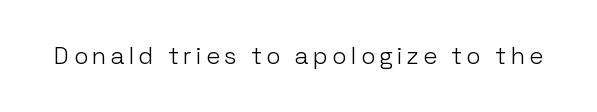
Q: Is the text bold? A: No.
Q: Is the text italic (slanted)? A: No, it is upright.
Q: Is the text underlined? A: No.
